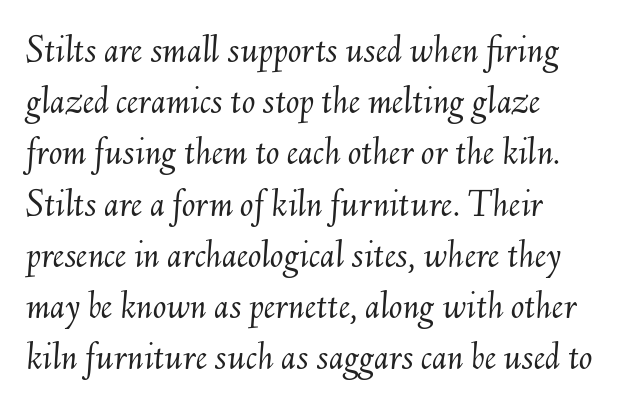
Alignment: flush left. Is the stroke heavy? The answer is a plain regular-or-lighter. Spacing verdict: proportional, widths tailored to each character. The rendering uses a moderate line-height, typical for paragraphs. The area under the type is left untouched. Slanted lettering throughout.
